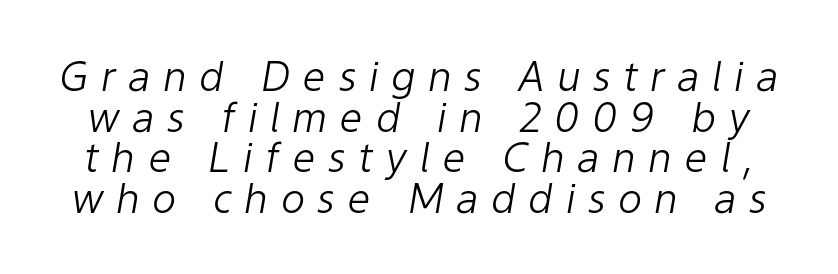
{"italic": "yes", "lean": "right", "slant_degrees": 9, "bold": "no", "weight": "light", "width": "normal", "stroke_contrast": "low", "x_height": "medium", "monospaced": "no", "underline": "no", "line_spacing": "tight", "line_spacing_ratio": 0.99, "letter_spacing": "wide", "letter_spacing_em": 0.3, "glyph_px": 41}
